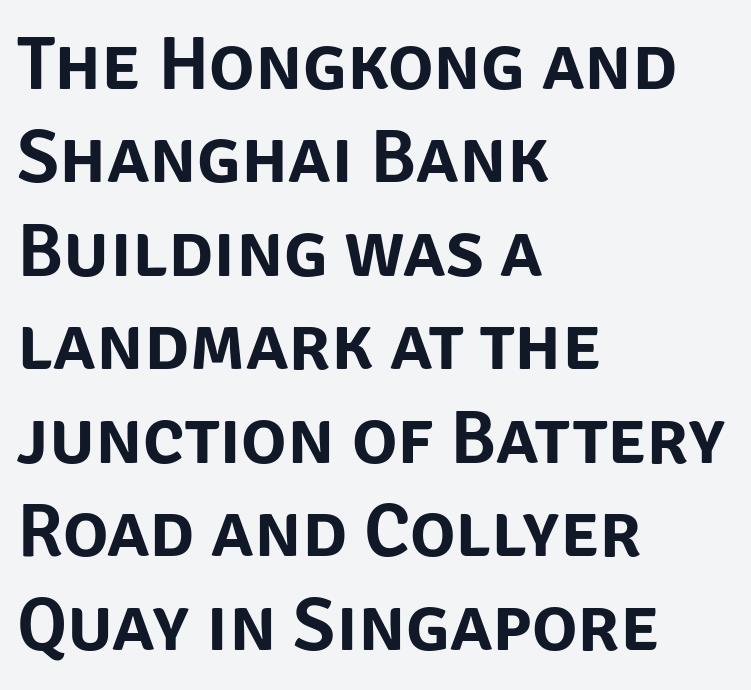
{"serif": "no", "italic": "no", "width": "normal", "stroke_contrast": "low", "x_height": "large", "monospaced": "no", "underline": "no", "align": "left", "line_spacing_ratio": 1.23, "letter_spacing": "normal", "letter_spacing_em": 0.0, "glyph_px": 76}
